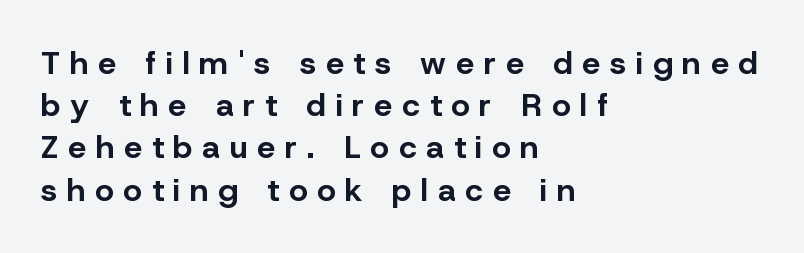
Q: Is the text bold? A: Yes.
Q: Is the text italic (slanted)? A: No, it is upright.
Q: Is the typeface a serif or a sans-serif typeface? A: Sans-serif.
Q: Is the text underlined? A: No.
Q: How is the paragraph aligned? A: Left-aligned.
Q: Is the spacing between letters normal or unusually wide? A: Unusually wide.
Q: Is the spacing between lines tight, normal or loose? A: Normal.
Q: Width (condensed, normal, or wide)? A: Normal.
Q: Stroke contrast? A: Low.
Q: x-height? A: Medium.
Q: Monospaced? A: No.
